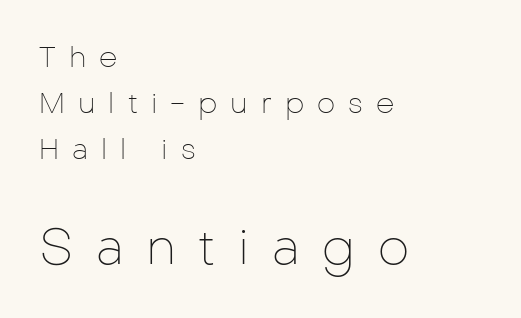
The image shows 50 px thin sans-serif type, upright; set left-aligned, normal line spacing (1.58x), unusually wide letter spacing (+0.45 em), not underlined; the second (bottom) block is 1.72x larger; low stroke contrast and a medium x-height.
